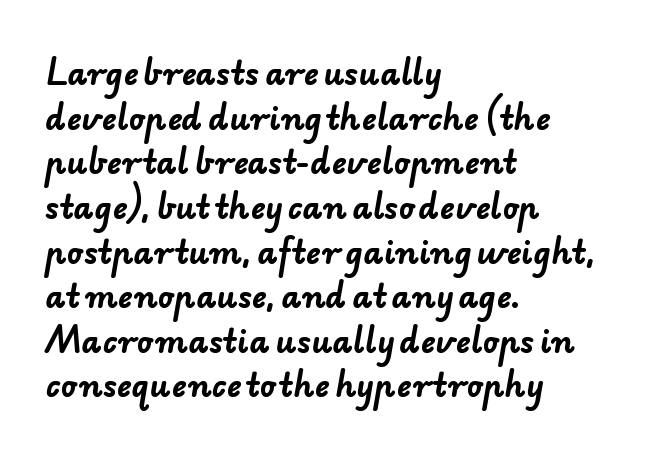
Does the type have serifs? No, each stem ends abruptly. These lines sit exactly where default settings would place them. The specimen omits any rule beneath the text block's lines. Is the letter spacing exaggerated? No — it looks like the ordinary default.
